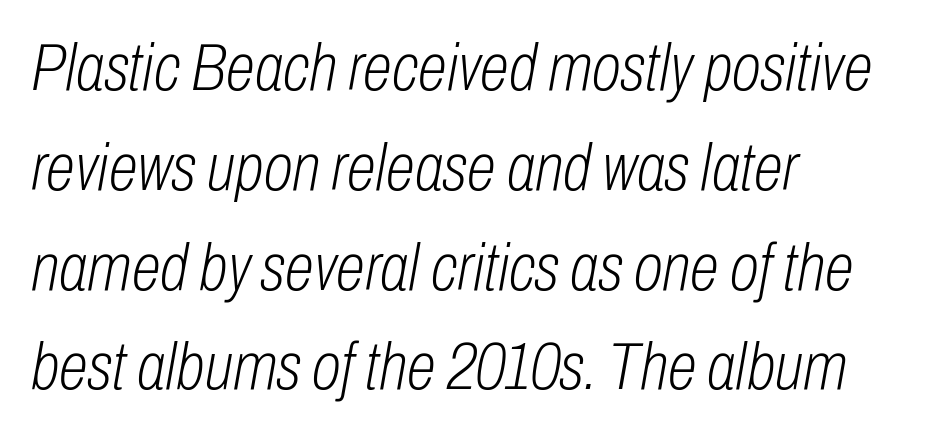
The image shows 67 px light, condensed type, italic (leaning right); set left-aligned, normal line spacing (1.49x), normal letter spacing, not underlined; low stroke contrast and a medium x-height.
